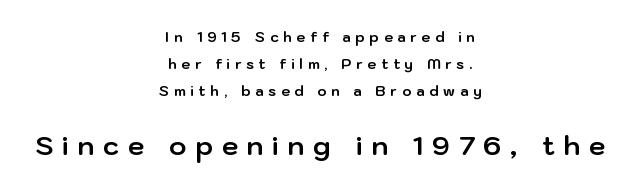
{"italic": "no", "bold": "yes", "underline": "no", "align": "center", "line_spacing": "loose", "line_spacing_ratio": 1.92, "letter_spacing": "wide", "letter_spacing_em": 0.35, "larger_block": "second", "size_ratio": 1.86, "glyph_px": 26}
